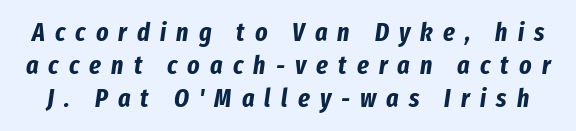
Nobody drew a line under any word here. Notice how the stems are inclined rather than vertical — that's the hallmark of italics. What weight is shown? A full bold with thick strokes. These lines have a slow, spaced-out rhythm from letter to letter. The line-height multiplier appears to be the usual default.
